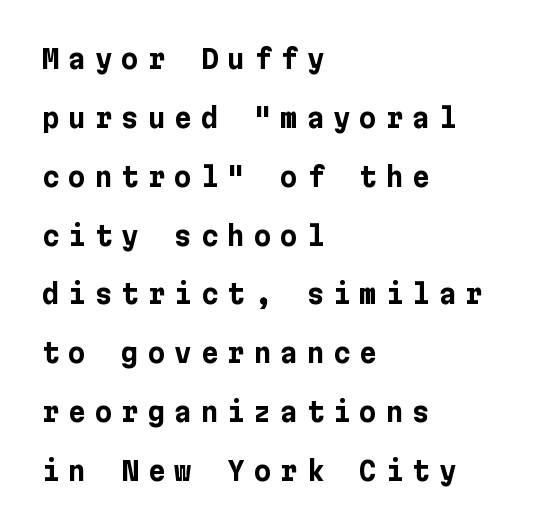
{"italic": "no", "bold": "yes", "underline": "no", "align": "left", "line_spacing": "loose", "line_spacing_ratio": 2.18, "letter_spacing": "wide", "letter_spacing_em": 0.33, "glyph_px": 27}
